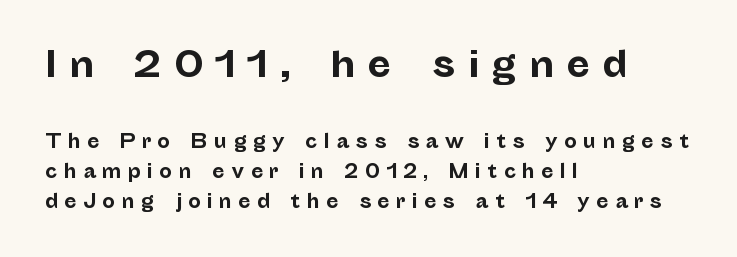
The image shows 35 px bold sans-serif type, upright; set left-aligned, normal line spacing (1.66x), unusually wide letter spacing (+0.35 em), not underlined; the first (top) block is 1.94x larger; low stroke contrast and a medium x-height.
